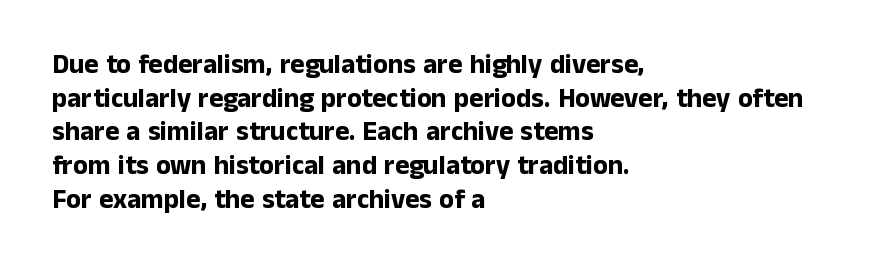
Q: Is the text bold? A: Yes.
Q: Is the text italic (slanted)? A: No, it is upright.
Q: Is the text underlined? A: No.
Q: How is the paragraph aligned? A: Left-aligned.
Q: Is the spacing between letters normal or unusually wide? A: Normal.
Q: Is the spacing between lines tight, normal or loose? A: Normal.
